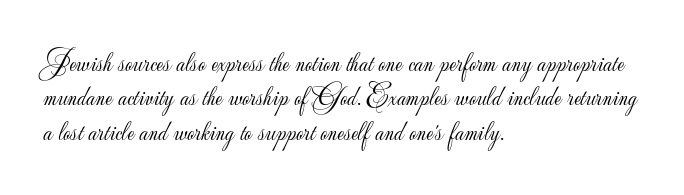
{"serif": "no", "bold": "no", "weight": "light", "width": "normal", "stroke_contrast": "low", "x_height": "small", "monospaced": "no", "underline": "no", "align": "left", "line_spacing_ratio": 1.23, "letter_spacing": "normal", "letter_spacing_em": 0.0, "glyph_px": 28}
